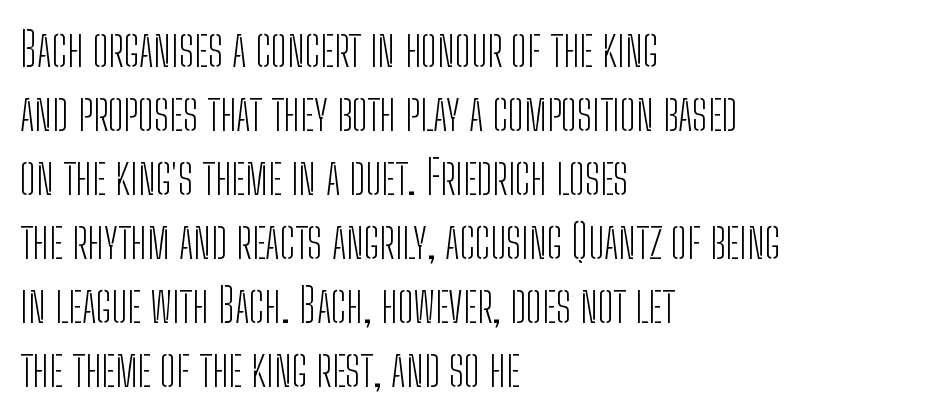
Descender tails drop into unmarked territory. Stroke terminals: plain, sans-serif. The typesetting does not lean heavy: it is not bold. Vertically, the passage feels balanced, rows spaced as you'd expect. Look at the tracking — it's just the regular setting, nothing added. Proportional: the letters do not fall into vertical columns.
